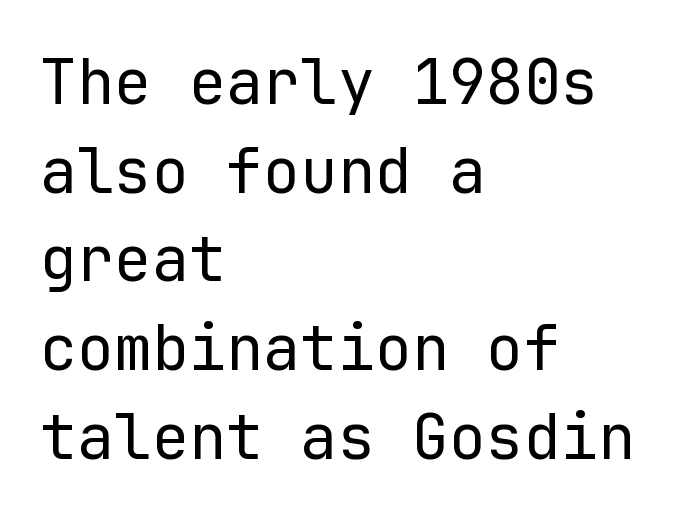
{"serif": "no", "italic": "no", "bold": "no", "weight": "regular", "width": "normal", "stroke_contrast": "low", "x_height": "medium", "monospaced": "yes", "underline": "no", "align": "left", "line_spacing": "normal", "line_spacing_ratio": 1.43, "letter_spacing": "normal", "letter_spacing_em": 0.0, "glyph_px": 62}
